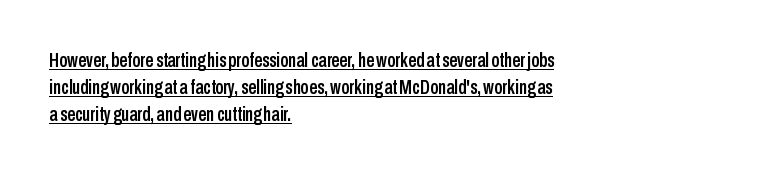
{"italic": "no", "underline": "yes", "align": "left", "line_spacing": "normal", "line_spacing_ratio": 1.34, "letter_spacing": "normal", "letter_spacing_em": 0.0, "glyph_px": 20}
